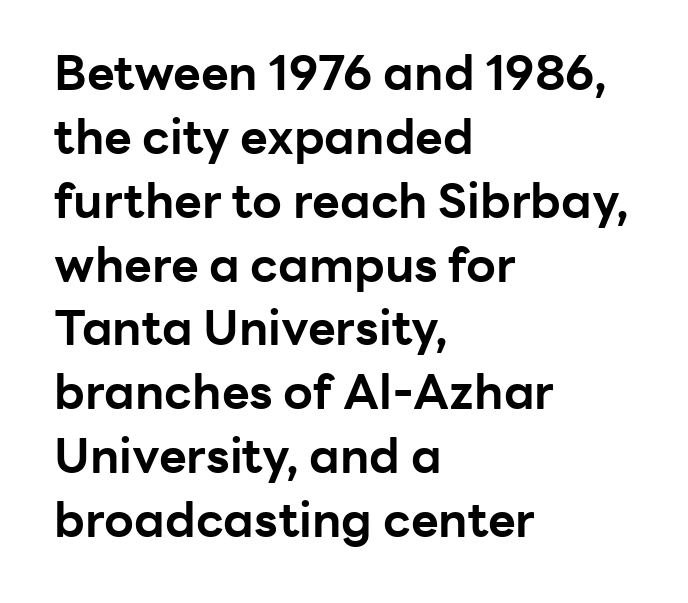
{"serif": "no", "italic": "no", "bold": "yes", "weight": "bold", "width": "normal", "stroke_contrast": "low", "x_height": "medium", "monospaced": "no", "underline": "no", "align": "left", "line_spacing": "normal", "line_spacing_ratio": 1.33, "letter_spacing": "normal", "letter_spacing_em": 0.0, "glyph_px": 48}
